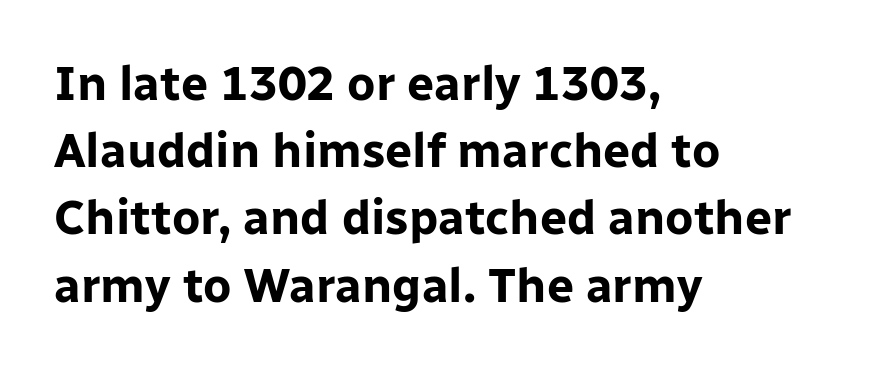
Q: Is the text bold? A: Yes.
Q: Is the text italic (slanted)? A: No, it is upright.
Q: Is the typeface a serif or a sans-serif typeface? A: Sans-serif.
Q: Is the text underlined? A: No.
Q: How is the paragraph aligned? A: Left-aligned.
Q: Is the spacing between letters normal or unusually wide? A: Normal.
Q: Is the spacing between lines tight, normal or loose? A: Normal.
Q: Width (condensed, normal, or wide)? A: Normal.
Q: Stroke contrast? A: Low.
Q: x-height? A: Medium.
Q: Monospaced? A: No.
